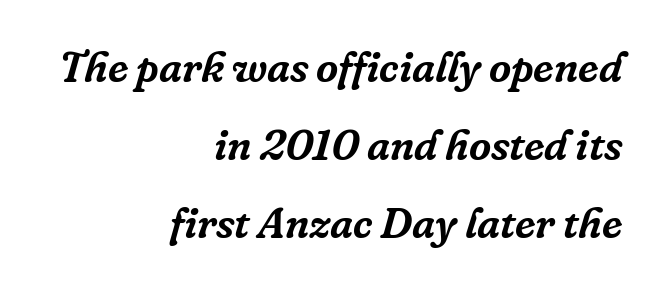
Q: Is the text italic (slanted)? A: Yes, it leans right by about 16 degrees.
Q: Is the typeface a serif or a sans-serif typeface? A: Serif.
Q: Is the text underlined? A: No.
Q: How is the paragraph aligned? A: Right-aligned.
Q: Is the spacing between letters normal or unusually wide? A: Normal.
Q: Width (condensed, normal, or wide)? A: Normal.
Q: Stroke contrast? A: Low.
Q: x-height? A: Medium.
Q: Monospaced? A: No.
